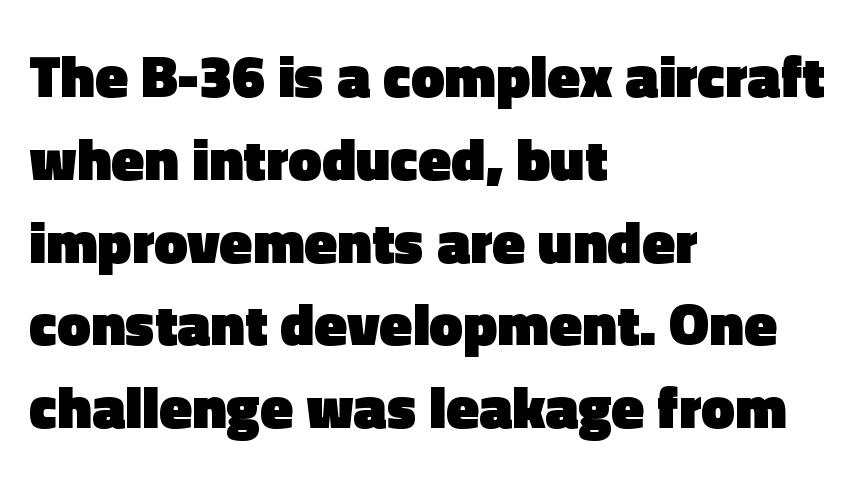
The image shows 60 px heavy sans-serif type, upright; set left-aligned, normal line spacing (1.38x), normal letter spacing, not underlined; a medium x-height.
